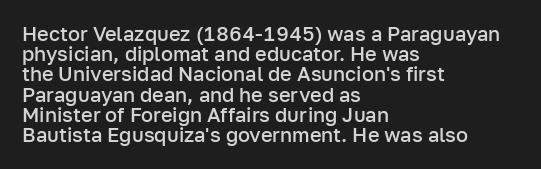
The font's upright variant was chosen for this text. No word sits above an underline. Horizontally, the lines are justified to the leading edge only. Very little white space separates one row of letters from the next. A bit beefed up — I'd call it semibold rather than bold.
